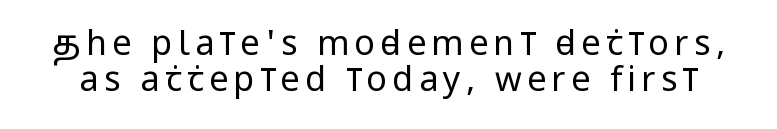
Is this a sans? Yes — the strokes have no serifs. The weight would be labelled regular, book, light, or lighter still. The rendering uses natural spacing where letterforms have individual widths. The gap between lines stays unmarked. Designer's note — italics off, roman on.
